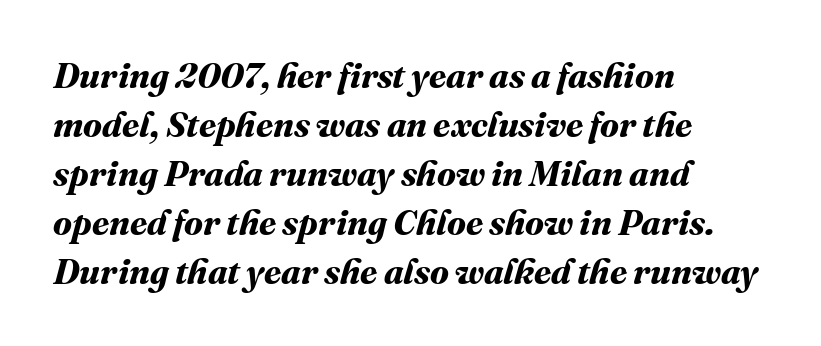
Q: Is the text bold? A: Yes.
Q: Is the text underlined? A: No.
Q: How is the paragraph aligned? A: Left-aligned.
Q: Is the spacing between letters normal or unusually wide? A: Normal.
Q: Is the spacing between lines tight, normal or loose? A: Normal.
Q: Width (condensed, normal, or wide)? A: Normal.
Q: Stroke contrast? A: Medium.
Q: x-height? A: Medium.
Q: Monospaced? A: No.
